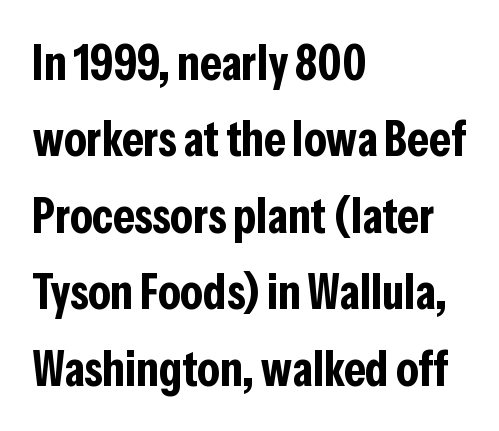
The image shows 49 px bold, condensed sans-serif type, upright; set left-aligned, normal line spacing (1.56x), normal letter spacing, not underlined; low stroke contrast and a medium x-height.
